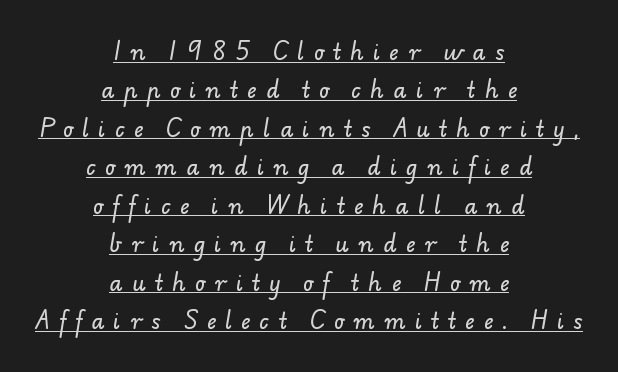
Q: Is the text underlined? A: Yes.
Q: How is the paragraph aligned? A: Centered.
Q: Is the spacing between letters normal or unusually wide? A: Unusually wide.
